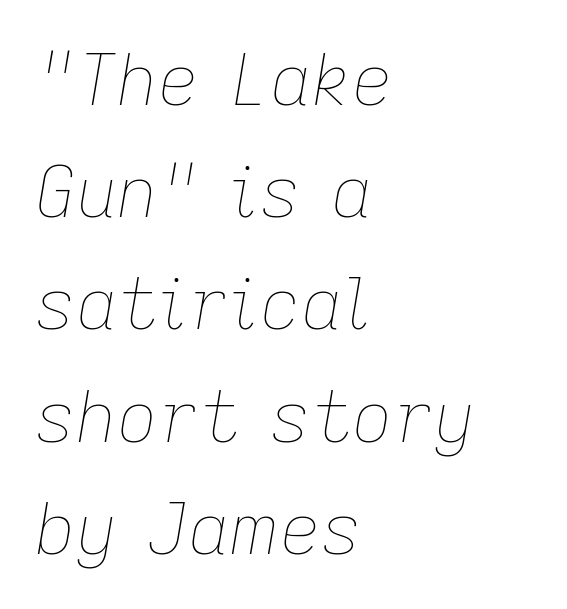
{"italic": "yes", "lean": "right", "slant_degrees": 9, "bold": "no", "weight": "thin", "width": "normal", "stroke_contrast": "low", "x_height": "medium", "monospaced": "no", "underline": "no", "align": "left", "line_spacing": "normal", "line_spacing_ratio": 1.58, "letter_spacing": "normal", "letter_spacing_em": 0.0, "glyph_px": 71}
